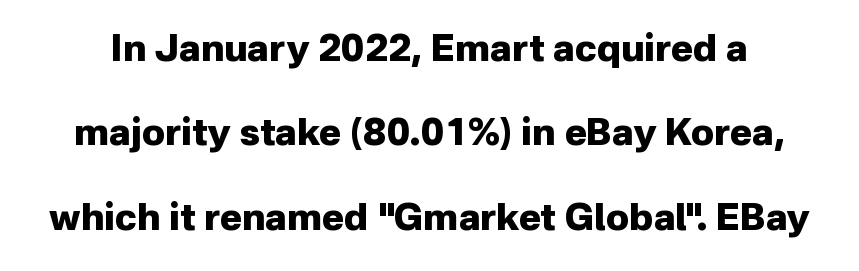
{"serif": "no", "italic": "no", "bold": "yes", "weight": "heavy", "width": "normal", "stroke_contrast": "low", "x_height": "medium", "monospaced": "no", "underline": "no", "line_spacing": "loose", "line_spacing_ratio": 2.28, "letter_spacing": "normal", "letter_spacing_em": 0.0, "glyph_px": 37}
